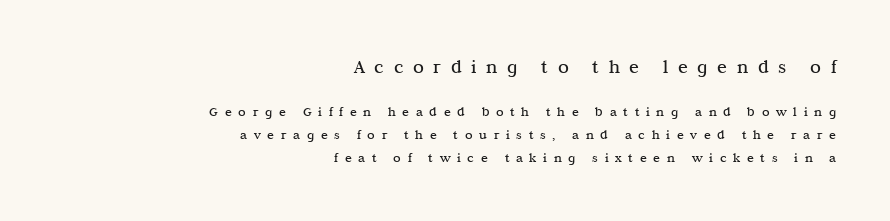
{"italic": "no", "bold": "no", "underline": "no", "align": "right", "line_spacing": "normal", "line_spacing_ratio": 1.65, "letter_spacing": "wide", "letter_spacing_em": 0.48, "larger_block": "first", "size_ratio": 1.43, "glyph_px": 20}
